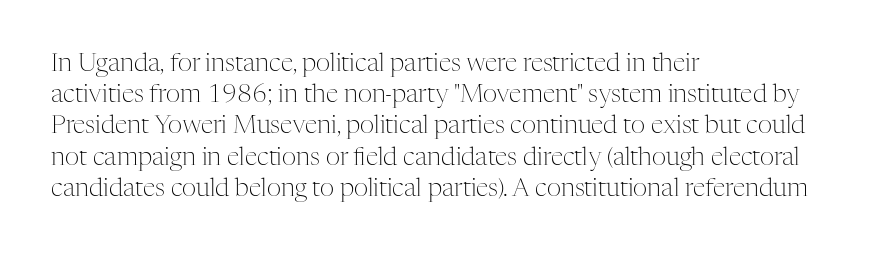
{"italic": "no", "bold": "no", "underline": "no", "align": "left", "line_spacing": "normal", "line_spacing_ratio": 1.25, "letter_spacing": "normal", "letter_spacing_em": 0.0, "glyph_px": 25}
